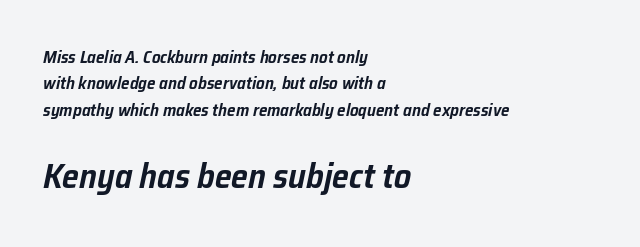
Q: Is the text italic (slanted)? A: Yes, it leans right by about 12 degrees.
Q: Is the text underlined? A: No.
Q: How is the paragraph aligned? A: Left-aligned.
Q: Is the spacing between letters normal or unusually wide? A: Normal.
Q: Is the spacing between lines tight, normal or loose? A: Normal.
Q: Which block of text is set in a larger size, the first (top) or the second (bottom)? A: The second (bottom) one.
Q: Width (condensed, normal, or wide)? A: Normal.
Q: Stroke contrast? A: Low.
Q: x-height? A: Medium.
Q: Monospaced? A: No.
